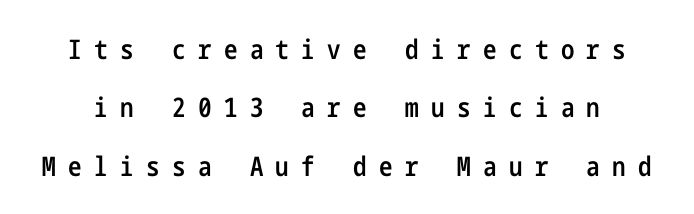
Semibold letterforms, between regular and bold. Posture: vertical. This rendering widens character spacing well past its baseline value. The vertical gap from one line to the next is large. Any mark beneath the type? The region is blank.
